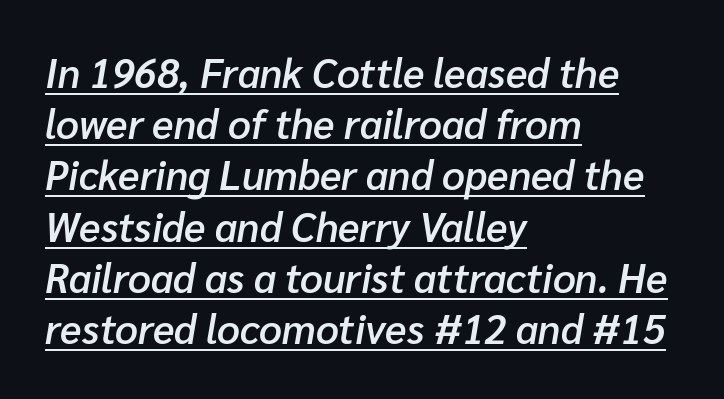
A bit beefed up — I'd call it semibold rather than bold. No extra tracking has been applied to these lines. Beneath each row of characters lies a ruled line. In terms of leading, this rendering sits right in the middle.
